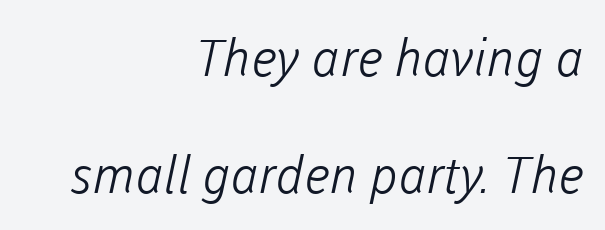
The image shows 51 px light sans-serif type; set right-aligned, loose line spacing (2.3x), normal letter spacing, not underlined; low stroke contrast and a medium x-height.
